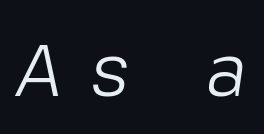
The image shows 73 px light type, italic (leaning right); set unusually wide letter spacing (+0.4 em), not underlined; low stroke contrast and a medium x-height.
